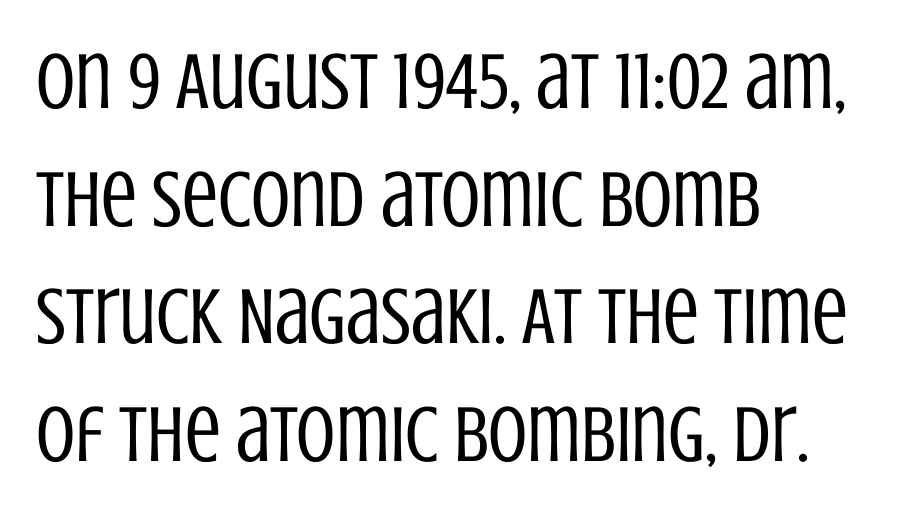
Q: Is the text bold? A: No.
Q: Is the text italic (slanted)? A: No, it is upright.
Q: Is the typeface a serif or a sans-serif typeface? A: Sans-serif.
Q: Is the text underlined? A: No.
Q: How is the paragraph aligned? A: Left-aligned.
Q: Is the spacing between letters normal or unusually wide? A: Normal.
Q: Is the spacing between lines tight, normal or loose? A: Normal.
Q: Width (condensed, normal, or wide)? A: Condensed.
Q: Stroke contrast? A: Low.
Q: x-height? A: Large.
Q: Monospaced? A: No.
